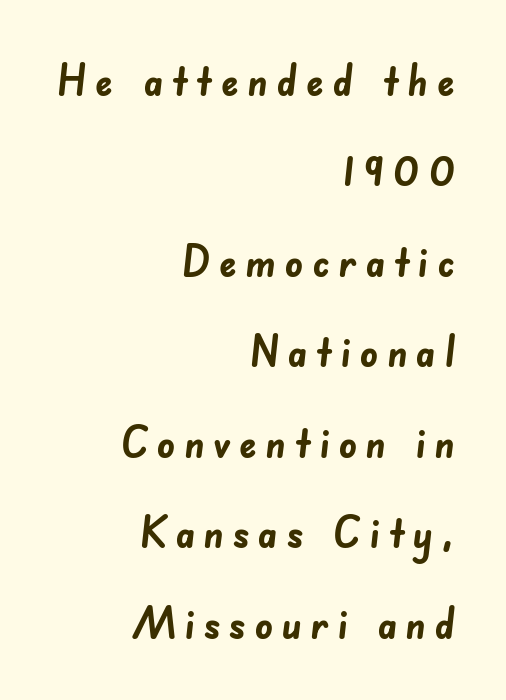
{"serif": "no", "bold": "yes", "weight": "semibold", "width": "normal", "stroke_contrast": "low", "x_height": "small", "monospaced": "no", "underline": "no", "align": "right", "line_spacing": "loose", "line_spacing_ratio": 2.01, "glyph_px": 45}
